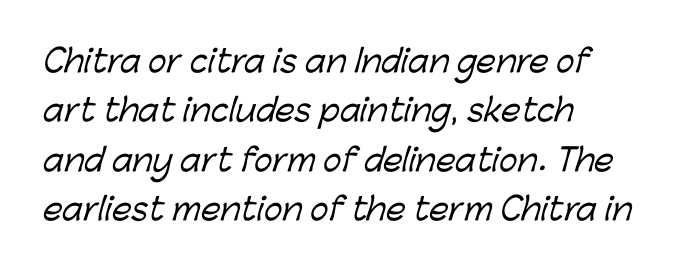
{"serif": "no", "width": "normal", "stroke_contrast": "low", "x_height": "medium", "monospaced": "no", "underline": "no", "align": "left", "line_spacing": "normal", "line_spacing_ratio": 1.59, "letter_spacing": "normal", "letter_spacing_em": 0.0, "glyph_px": 31}
